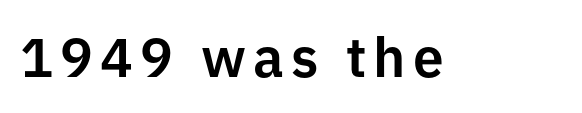
The image shows 55 px sans-serif type, upright; set not underlined; low stroke contrast and a medium x-height.
